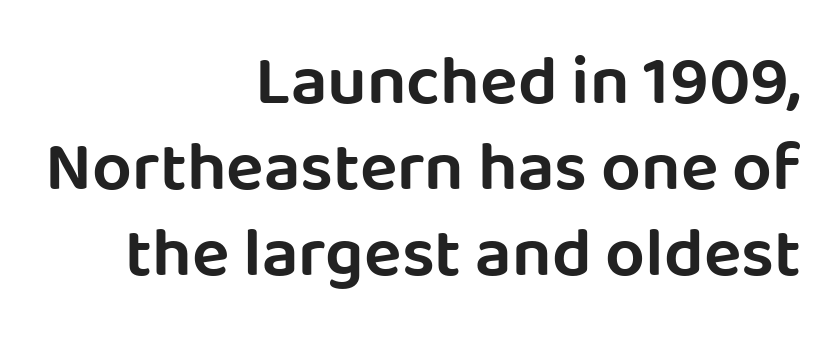
The image shows 70 px sans-serif type, upright; set right-aligned, line spacing 1.23x, normal letter spacing, not underlined; low stroke contrast and a large x-height.
